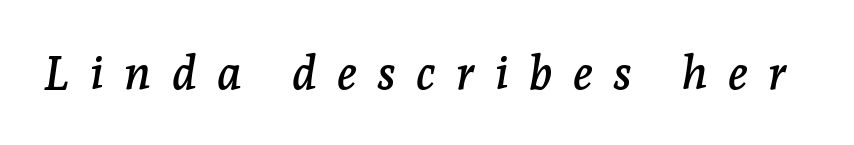
{"serif": "yes", "italic": "yes", "lean": "right", "slant_degrees": 7, "width": "normal", "stroke_contrast": "low", "x_height": "medium", "monospaced": "no", "underline": "no", "letter_spacing": "wide", "letter_spacing_em": 0.43, "glyph_px": 47}
